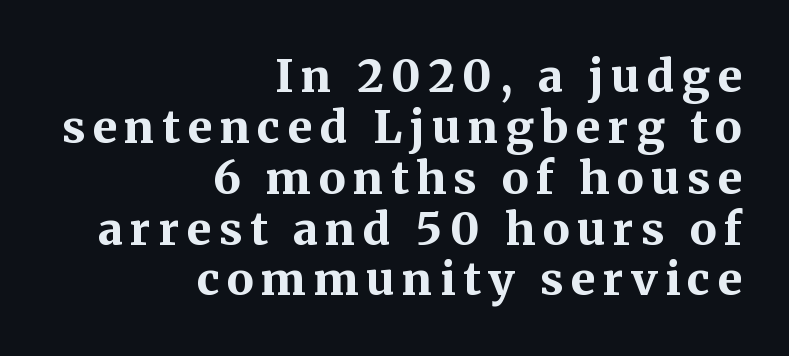
Chunky letters — that's bold for sure. The type family on display is of the serif kind. Italic: no, the glyphs are upright roman. Note the varied advance widths — an 'i' is clearly narrower than an 'm'.
